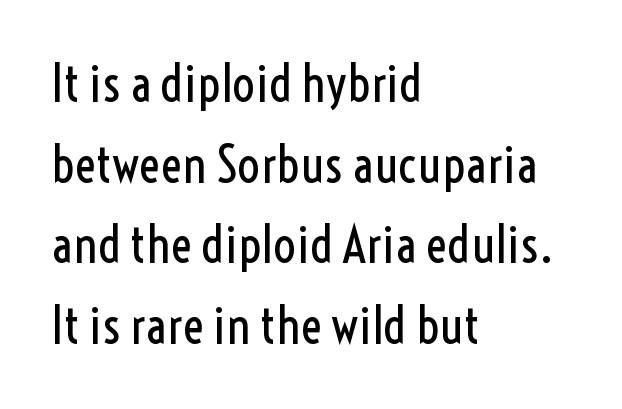
Posture: vertical. Glyph-to-glyph distance matches everyday printed text. The rag falls on the right side of this text block. Heft: none added — not bold. Students, observe: this is what conventionally led text looks like. The foot of each line stays bare and open.
